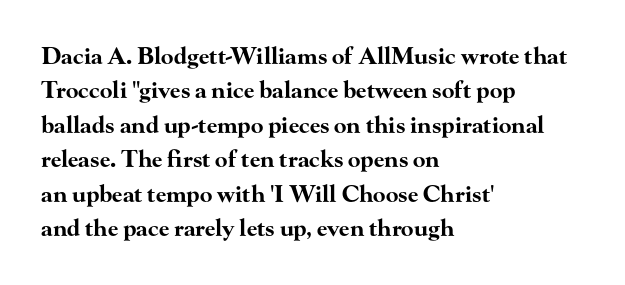
The image shows 23 px bold type, upright; set left-aligned, normal line spacing (1.5x), normal letter spacing, not underlined.
